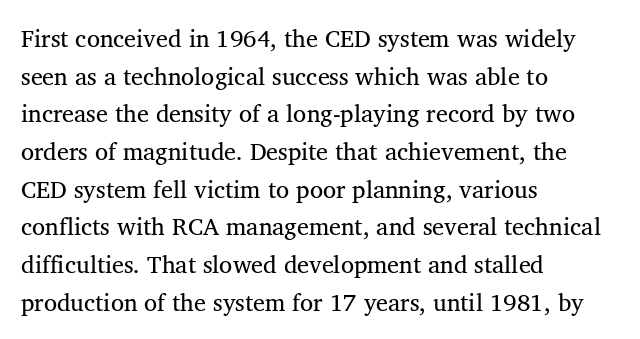
The image shows 24 px text type, upright; set left-aligned, normal line spacing (1.57x), normal letter spacing, not underlined.
